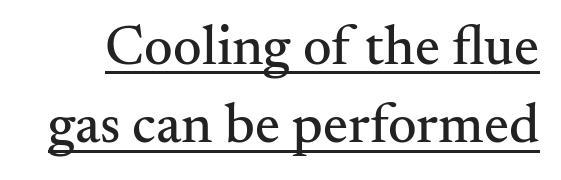
The image shows 56 px serif type, upright; set normal line spacing (1.4x), normal letter spacing, underlined; medium stroke contrast and a small x-height.
